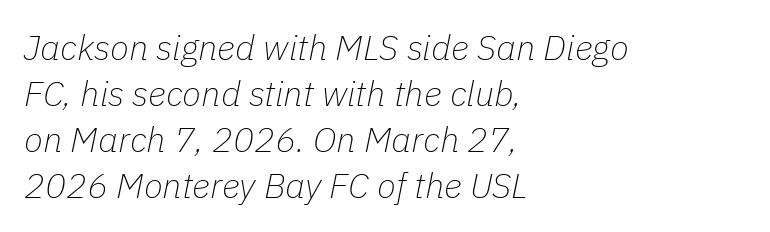
Q: Is the text bold? A: No.
Q: Is the text italic (slanted)? A: Yes, it leans right by about 11 degrees.
Q: Is the text underlined? A: No.
Q: How is the paragraph aligned? A: Left-aligned.
Q: Is the spacing between letters normal or unusually wide? A: Normal.
Q: Is the spacing between lines tight, normal or loose? A: Normal.
Q: Width (condensed, normal, or wide)? A: Normal.
Q: Stroke contrast? A: Low.
Q: x-height? A: Medium.
Q: Monospaced? A: No.
